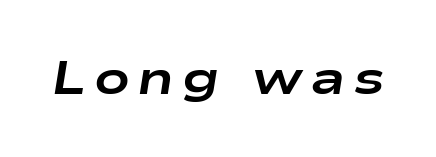
Q: Is the text bold? A: Yes.
Q: Is the text italic (slanted)? A: Yes, it leans right by about 9 degrees.
Q: Is the text underlined? A: No.
Q: Width (condensed, normal, or wide)? A: Wide.
Q: Stroke contrast? A: Low.
Q: x-height? A: Medium.
Q: Monospaced? A: No.
